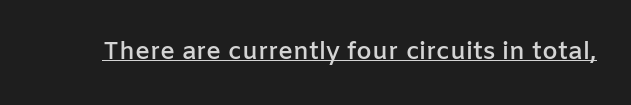
Q: Is the text bold? A: Semi-bold.
Q: Is the text italic (slanted)? A: No, it is upright.
Q: Is the text underlined? A: Yes.
Q: Is the spacing between letters normal or unusually wide? A: Normal.
